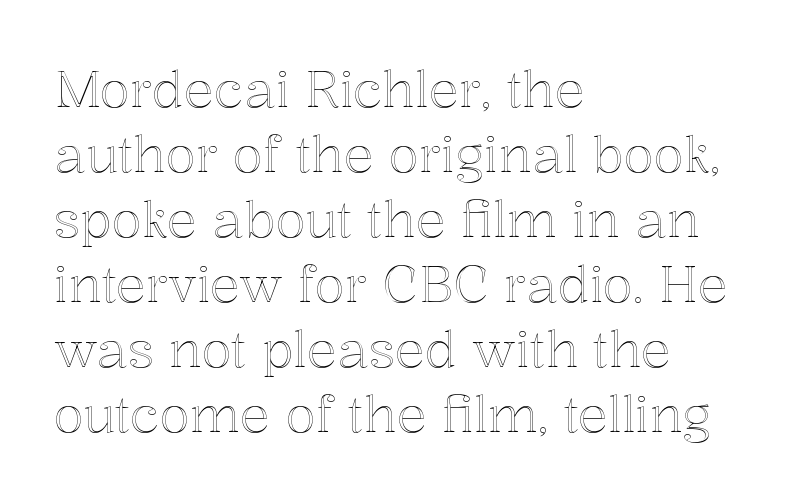
{"italic": "no", "width": "normal", "x_height": "medium", "monospaced": "no", "underline": "no", "align": "left", "line_spacing": "normal", "line_spacing_ratio": 1.3, "letter_spacing": "normal", "letter_spacing_em": 0.0, "glyph_px": 50}
